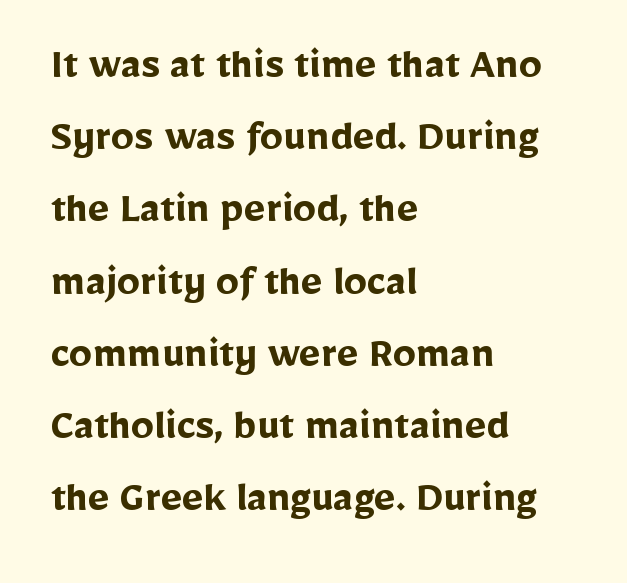
{"serif": "no", "italic": "no", "bold": "yes", "weight": "semibold", "width": "normal", "stroke_contrast": "low", "x_height": "medium", "monospaced": "no", "underline": "no", "align": "left", "line_spacing": "normal", "line_spacing_ratio": 1.57, "letter_spacing": "normal", "letter_spacing_em": 0.0, "glyph_px": 46}
